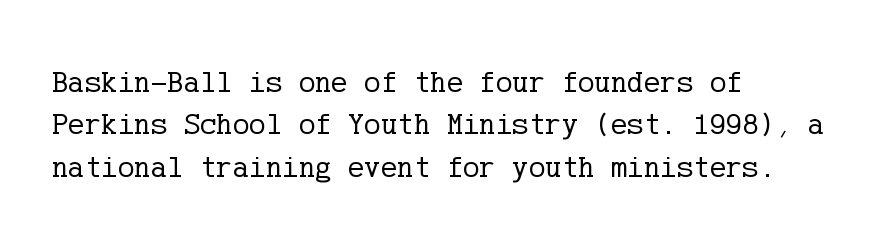
The image shows 31 px regular-weight serif type, upright; set left-aligned, normal line spacing (1.37x), normal letter spacing, not underlined; low stroke contrast and a medium x-height.
